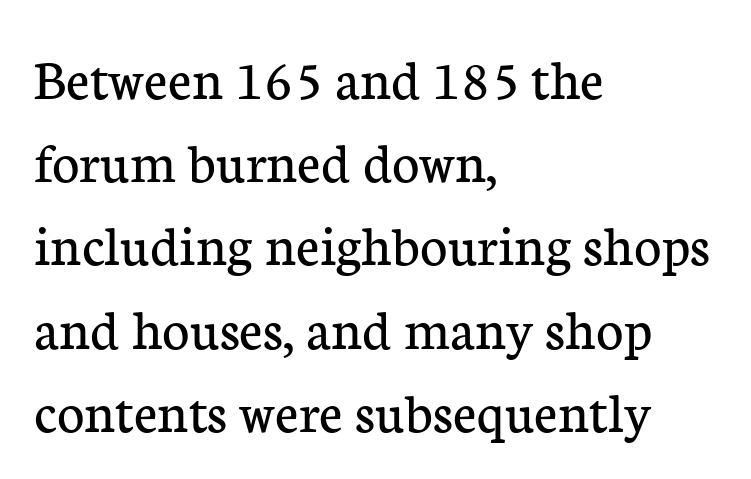
The image shows 59 px regular-weight serif type, upright; set left-aligned, normal line spacing (1.41x), normal letter spacing, not underlined; low stroke contrast and a medium x-height.
